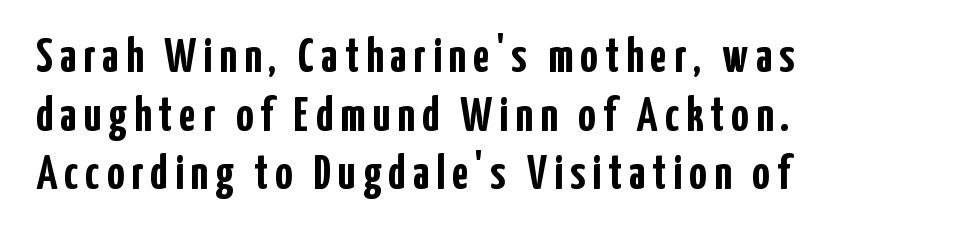
Q: Is the text bold? A: Yes.
Q: Is the text italic (slanted)? A: No, it is upright.
Q: Is the typeface a serif or a sans-serif typeface? A: Sans-serif.
Q: Is the text underlined? A: No.
Q: How is the paragraph aligned? A: Left-aligned.
Q: Width (condensed, normal, or wide)? A: Condensed.
Q: Stroke contrast? A: Low.
Q: x-height? A: Medium.
Q: Monospaced? A: No.
